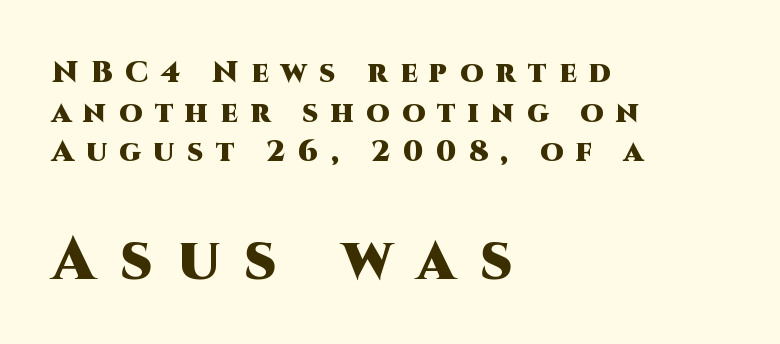
Q: Is the text bold? A: Yes.
Q: Is the text italic (slanted)? A: No, it is upright.
Q: Is the typeface a serif or a sans-serif typeface? A: Sans-serif.
Q: Is the text underlined? A: No.
Q: How is the paragraph aligned? A: Left-aligned.
Q: Is the spacing between letters normal or unusually wide? A: Unusually wide.
Q: Is the spacing between lines tight, normal or loose? A: Normal.
Q: Which block of text is set in a larger size, the first (top) or the second (bottom)? A: The second (bottom) one.
Q: Width (condensed, normal, or wide)? A: Normal.
Q: Stroke contrast? A: High.
Q: x-height? A: Large.
Q: Monospaced? A: No.
